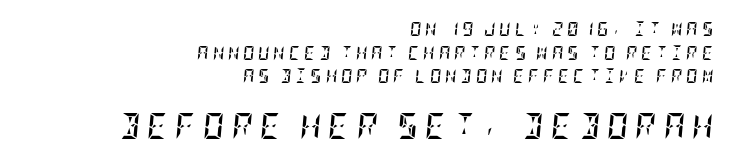
The image shows 26 px bold type, italic (leaning right); set right-aligned, normal line spacing (1.68x), unusually wide letter spacing (+0.27 em), not underlined; the second (bottom) block is 1.86x larger.
